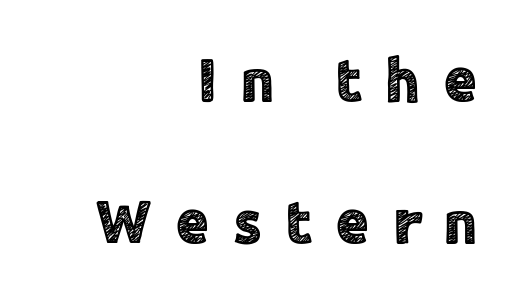
Q: Is the text italic (slanted)? A: No, it is upright.
Q: Is the typeface a serif or a sans-serif typeface? A: Sans-serif.
Q: Is the text underlined? A: No.
Q: How is the paragraph aligned? A: Right-aligned.
Q: Is the spacing between letters normal or unusually wide? A: Unusually wide.
Q: Is the spacing between lines tight, normal or loose? A: Loose.
Q: Width (condensed, normal, or wide)? A: Normal.
Q: x-height? A: Medium.
Q: Monospaced? A: No.
